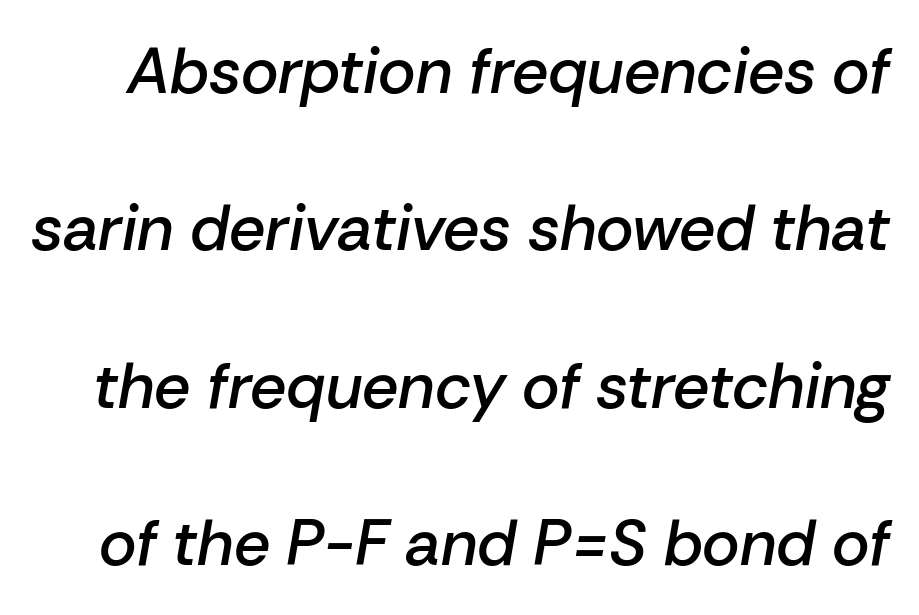
Students, note that the glyphs here touch the page at normal intervals. Each row of text sits above clean, open space. Stroke thickness is moderately raised; the sample reads as semibold. It's the slanting kind of type. Does the leading feel generous? Absolutely, it's lavish. This sample has the flowing, uneven cadence of proportional lettering.
